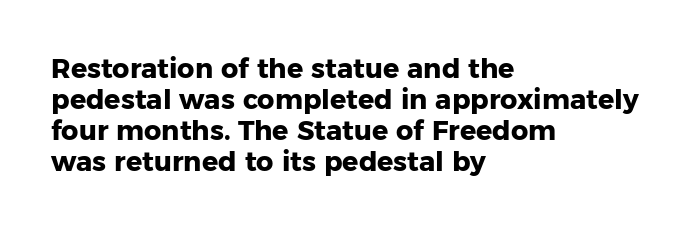
{"italic": "no", "bold": "yes", "underline": "no", "align": "left", "line_spacing": "tight", "line_spacing_ratio": 1.15, "letter_spacing": "normal", "letter_spacing_em": 0.0, "glyph_px": 27}
